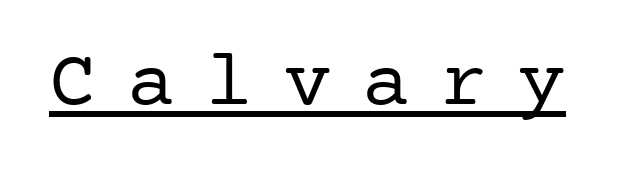
Q: Is the text bold? A: No.
Q: Is the text italic (slanted)? A: No, it is upright.
Q: Is the typeface a serif or a sans-serif typeface? A: Serif.
Q: Is the text underlined? A: Yes.
Q: Is the spacing between letters normal or unusually wide? A: Unusually wide.
Q: Width (condensed, normal, or wide)? A: Normal.
Q: Stroke contrast? A: Low.
Q: x-height? A: Medium.
